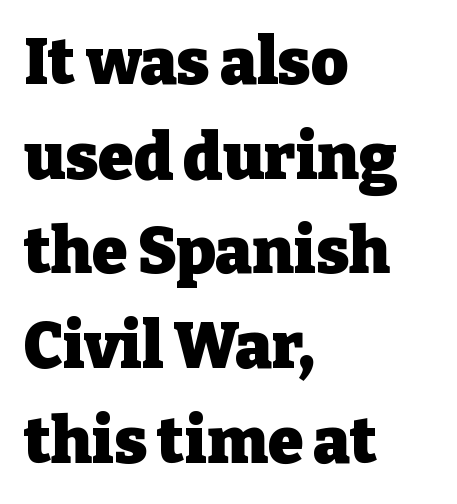
The image shows 64 px heavy serif type, upright; set left-aligned, normal line spacing (1.48x), normal letter spacing, not underlined; low stroke contrast and a medium x-height.
